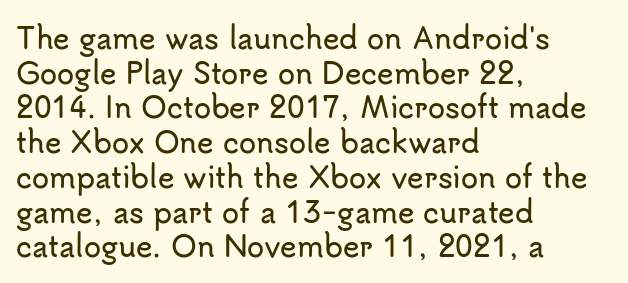
The image shows 28 px sans-serif type, upright; set left-aligned, line spacing 1.24x, normal letter spacing, not underlined; low stroke contrast and a small x-height.
